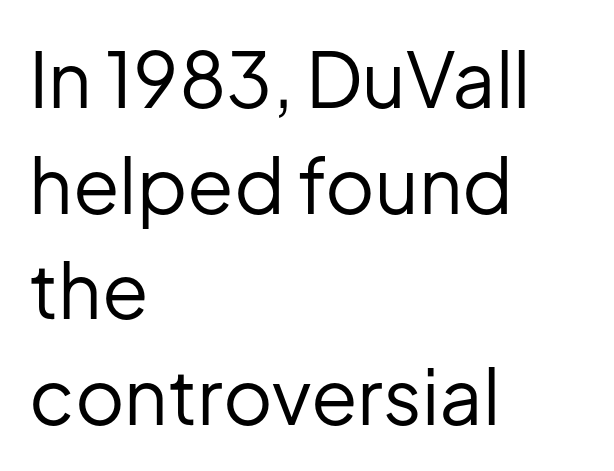
{"serif": "no", "italic": "no", "bold": "no", "weight": "regular", "width": "normal", "stroke_contrast": "low", "x_height": "medium", "monospaced": "no", "underline": "no", "align": "left", "line_spacing": "normal", "line_spacing_ratio": 1.39, "letter_spacing": "normal", "letter_spacing_em": 0.0, "glyph_px": 76}
